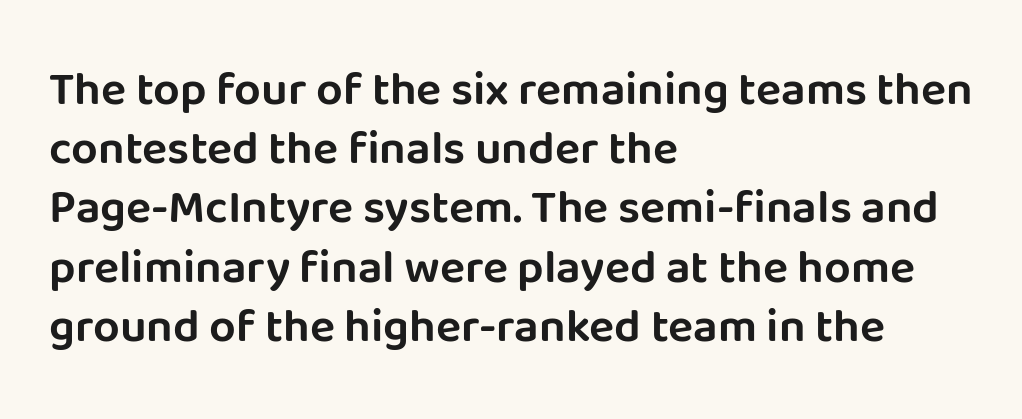
Q: Is the text italic (slanted)? A: No, it is upright.
Q: Is the typeface a serif or a sans-serif typeface? A: Sans-serif.
Q: Is the text underlined? A: No.
Q: How is the paragraph aligned? A: Left-aligned.
Q: Is the spacing between letters normal or unusually wide? A: Normal.
Q: Is the spacing between lines tight, normal or loose? A: Normal.
Q: Width (condensed, normal, or wide)? A: Normal.
Q: Stroke contrast? A: Low.
Q: x-height? A: Large.
Q: Monospaced? A: No.
